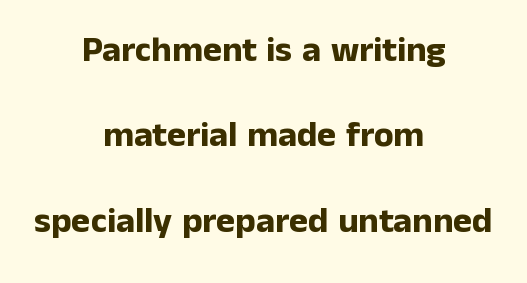
Q: Is the text bold? A: Yes.
Q: Is the text italic (slanted)? A: No, it is upright.
Q: Is the typeface a serif or a sans-serif typeface? A: Sans-serif.
Q: Is the text underlined? A: No.
Q: How is the paragraph aligned? A: Centered.
Q: Is the spacing between letters normal or unusually wide? A: Normal.
Q: Is the spacing between lines tight, normal or loose? A: Loose.
Q: Width (condensed, normal, or wide)? A: Normal.
Q: Stroke contrast? A: Low.
Q: x-height? A: Medium.
Q: Monospaced? A: No.
